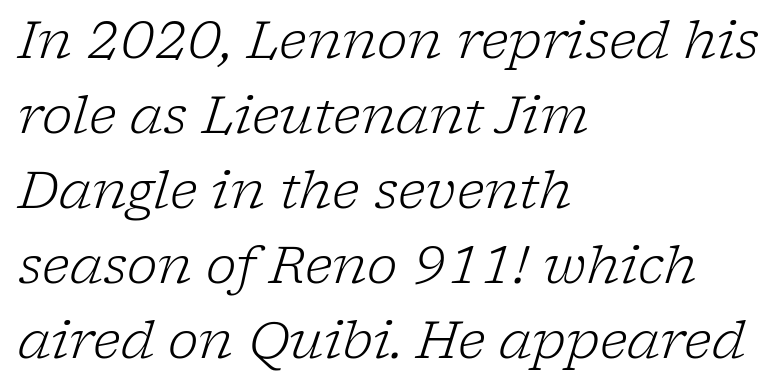
{"serif": "yes", "italic": "yes", "lean": "right", "slant_degrees": 17, "bold": "no", "weight": "light", "width": "normal", "stroke_contrast": "low", "x_height": "medium", "monospaced": "no", "underline": "no", "align": "left", "line_spacing": "normal", "line_spacing_ratio": 1.44, "letter_spacing": "normal", "letter_spacing_em": 0.0, "glyph_px": 52}
